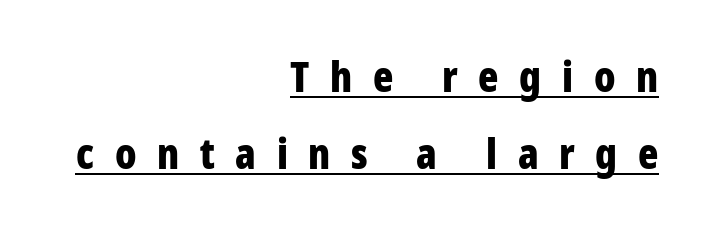
Chunky letters — that's bold for sure. Visually the block forms a straight wall on the right and a jagged coastline on the left. Beneath each row of characters lies a ruled line. Style check: upright. The line texture is sparse and dotted thanks to wide tracking. Check where the strokes stop: nothing finishes them off — pure sans.
